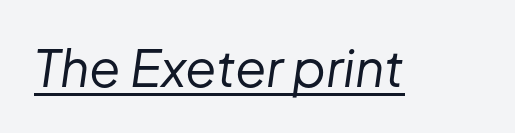
{"italic": "yes", "lean": "right", "slant_degrees": 8, "bold": "no", "weight": "regular", "width": "normal", "stroke_contrast": "low", "x_height": "medium", "monospaced": "no", "underline": "yes", "letter_spacing": "normal", "letter_spacing_em": 0.0, "glyph_px": 51}
